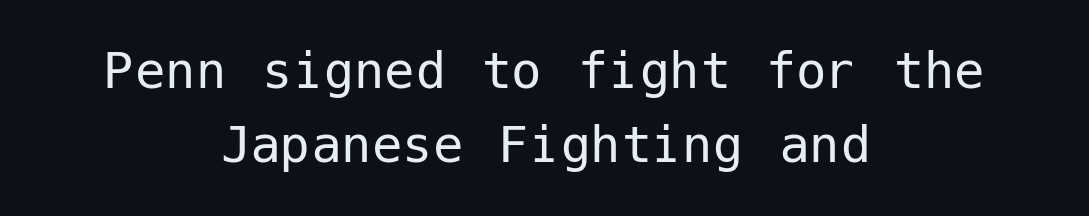
{"serif": "no", "italic": "no", "bold": "no", "weight": "regular", "width": "normal", "stroke_contrast": "low", "x_height": "medium", "underline": "no", "align": "center", "line_spacing_ratio": 1.21, "letter_spacing": "normal", "letter_spacing_em": 0.0, "glyph_px": 61}
